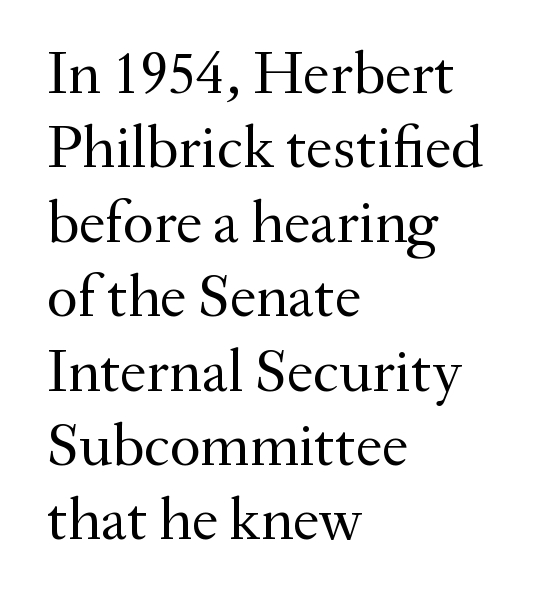
Q: Is the text bold? A: No.
Q: Is the text italic (slanted)? A: No, it is upright.
Q: Is the typeface a serif or a sans-serif typeface? A: Serif.
Q: Is the text underlined? A: No.
Q: How is the paragraph aligned? A: Left-aligned.
Q: Is the spacing between letters normal or unusually wide? A: Normal.
Q: Width (condensed, normal, or wide)? A: Normal.
Q: Stroke contrast? A: Medium.
Q: x-height? A: Small.
Q: Monospaced? A: No.
